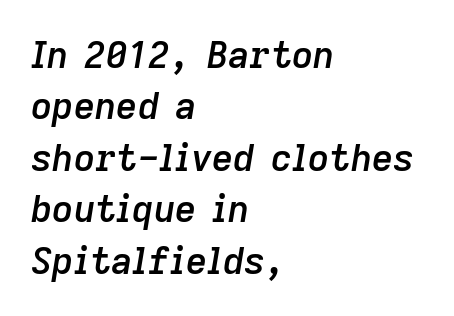
Underline: absent. Looks like regular typesetting: each glyph gets only the width it needs. These lines sit exactly where default settings would place them. Slant detected: the letters are inclined. Does the copy run flush right? No — it runs flush left. Typesetter's note: demi weight, one step under bold.
